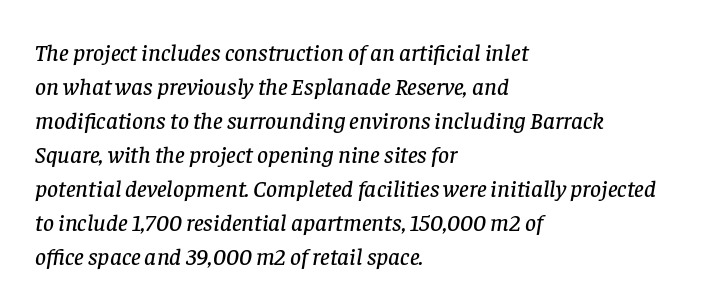
Q: Is the text italic (slanted)? A: Yes, it leans right by about 8 degrees.
Q: Is the text underlined? A: No.
Q: How is the paragraph aligned? A: Left-aligned.
Q: Is the spacing between letters normal or unusually wide? A: Normal.
Q: Is the spacing between lines tight, normal or loose? A: Normal.
